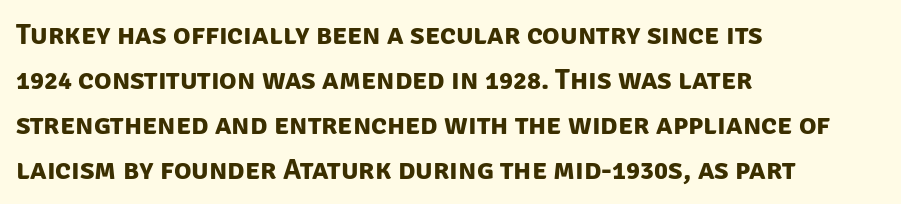
Q: Is the text bold? A: Yes.
Q: Is the typeface a serif or a sans-serif typeface? A: Sans-serif.
Q: Is the text underlined? A: No.
Q: How is the paragraph aligned? A: Left-aligned.
Q: Is the spacing between letters normal or unusually wide? A: Normal.
Q: Is the spacing between lines tight, normal or loose? A: Normal.
Q: Width (condensed, normal, or wide)? A: Normal.
Q: Stroke contrast? A: Low.
Q: x-height? A: Large.
Q: Monospaced? A: No.
